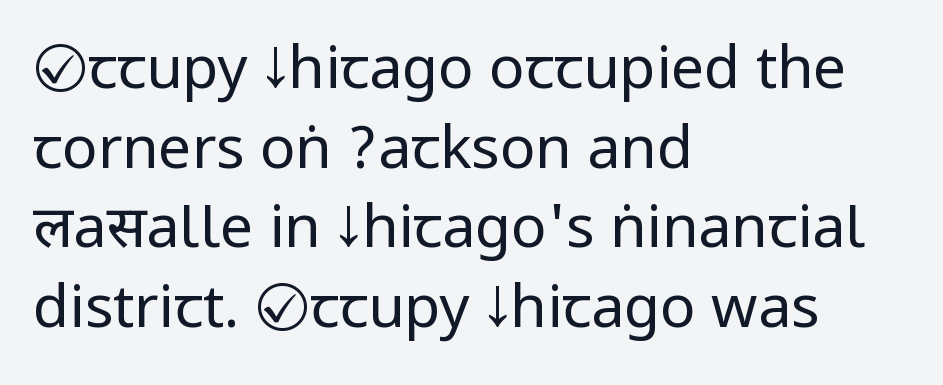
The image shows 59 px regular-weight, condensed sans-serif type, upright; set left-aligned, normal line spacing (1.35x), normal letter spacing, not underlined; low stroke contrast.
